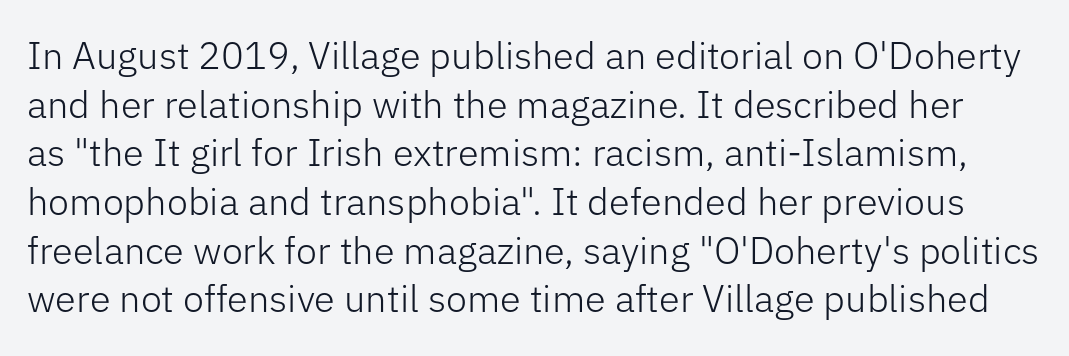
{"serif": "no", "italic": "no", "bold": "no", "weight": "light", "width": "normal", "stroke_contrast": "low", "x_height": "medium", "monospaced": "no", "underline": "no", "line_spacing": "normal", "line_spacing_ratio": 1.28, "letter_spacing": "normal", "letter_spacing_em": 0.0, "glyph_px": 38}
